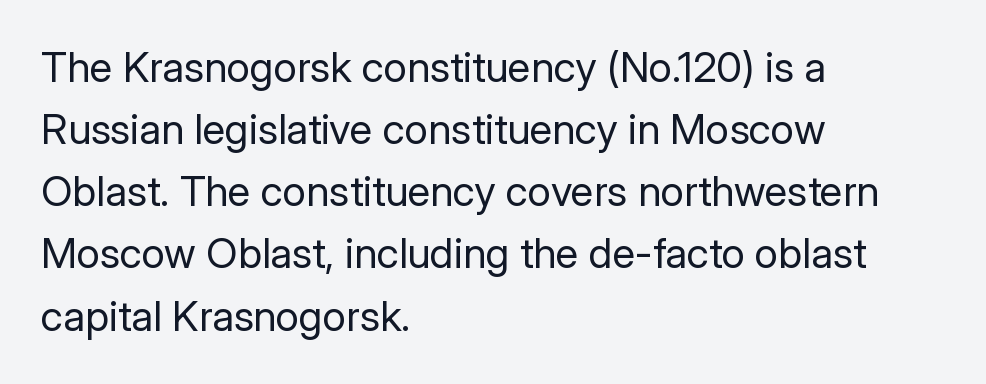
Weight class: somewhere from thin through regular. Observe the absence of serifs on each vertical stroke in this sample. The passage is arranged the way most books set body copy — flush left. The passage shown is not underscored anywhere. Honestly, the row spacing looks completely unremarkable. The letters stand straight up with perfectly vertical stems.
